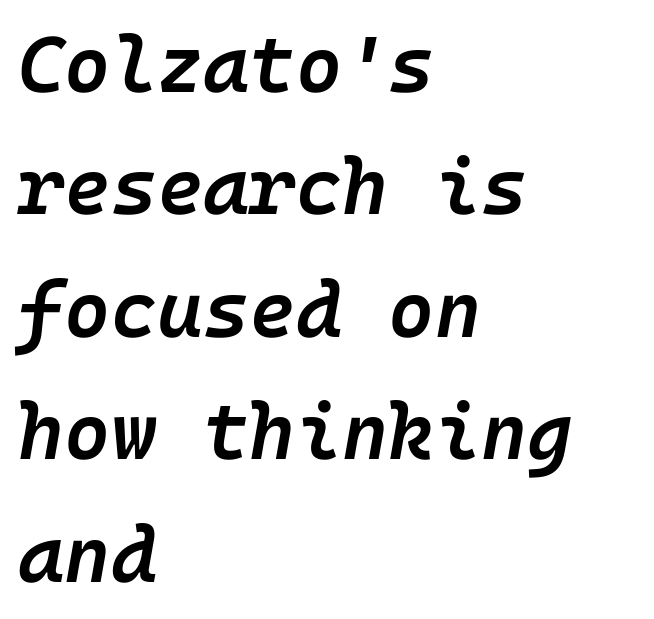
These lines keep a tight, regular rhythm from letter to letter. Compared with ordinary roman type, these characters are visibly tilted. The line-height multiplier appears to be the usual default. The compositor pushed each line to the left boundary. No word sits above an underline. Heft: intermediate — a semibold.
